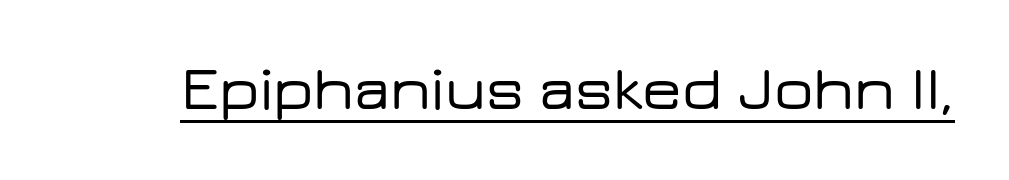
The image shows 62 px wide sans-serif type, upright; set normal letter spacing, underlined; low stroke contrast and a medium x-height.
